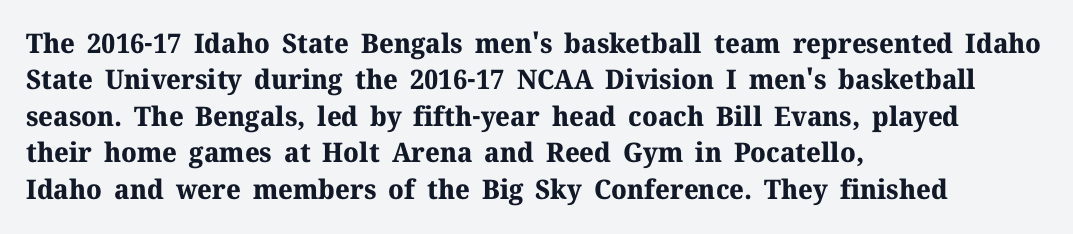
The lettering stays uniformly vertical, giving the passage a roman look. Letters rest on an invisible, unmarked baseline. This block has exactly the height ordinary leading produces. Spacing between characters is what you'd get straight out of the box. Notice how thick the strokes are: this is what a full bold looks like.
